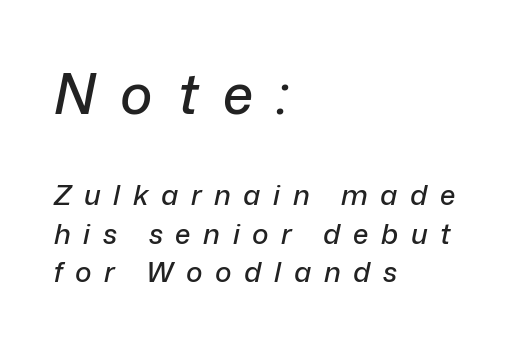
Q: Is the text italic (slanted)? A: Yes, it leans right by about 12 degrees.
Q: Is the text underlined? A: No.
Q: How is the paragraph aligned? A: Left-aligned.
Q: Is the spacing between letters normal or unusually wide? A: Unusually wide.
Q: Is the spacing between lines tight, normal or loose? A: Normal.
Q: Which block of text is set in a larger size, the first (top) or the second (bottom)? A: The first (top) one.
Q: Width (condensed, normal, or wide)? A: Normal.
Q: Stroke contrast? A: Low.
Q: x-height? A: Medium.
Q: Monospaced? A: No.
